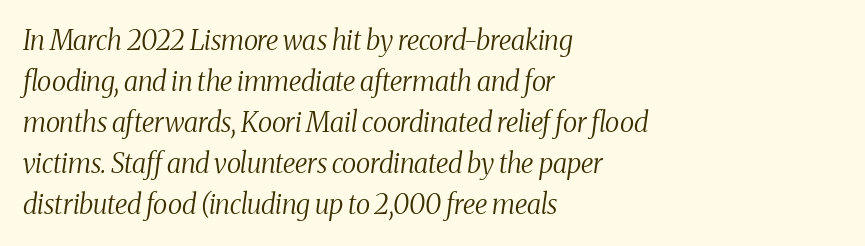
{"italic": "yes", "lean": "right", "slant_degrees": 8, "bold": "no", "underline": "no", "align": "left", "line_spacing": "normal", "line_spacing_ratio": 1.52, "letter_spacing": "normal", "letter_spacing_em": 0.0, "glyph_px": 27}
